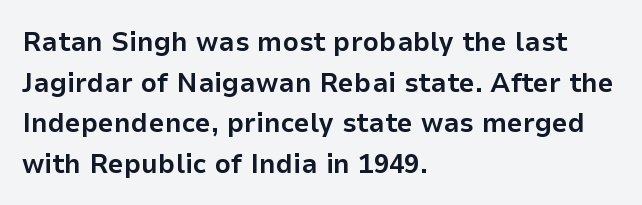
These lines are composed in type without serifs. Between one letter and the next there's only the usual sliver of space. A typesetter would call this proportional, since set widths differ per character. Regular leading. The strip under each line holds only bare page.
